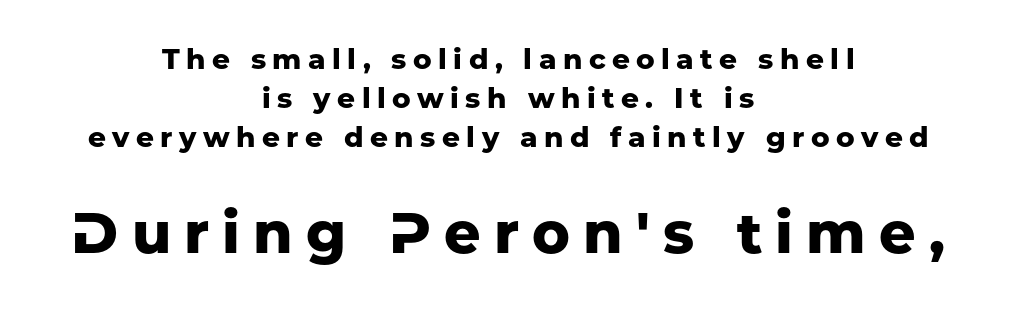
{"serif": "no", "italic": "no", "bold": "yes", "weight": "heavy", "width": "normal", "stroke_contrast": "low", "x_height": "medium", "monospaced": "no", "underline": "no", "align": "center", "line_spacing": "normal", "line_spacing_ratio": 1.39, "letter_spacing": "wide", "letter_spacing_em": 0.23, "larger_block": "second", "size_ratio": 2.04, "glyph_px": 57}
